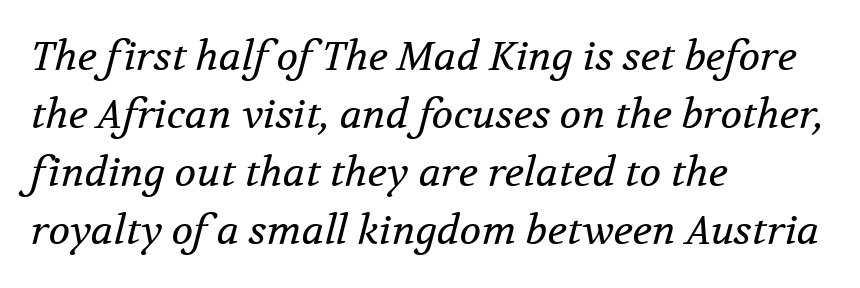
The image shows 40 px regular-weight serif type, italic (leaning right); set left-aligned, normal line spacing (1.45x), normal letter spacing, not underlined; medium stroke contrast and a medium x-height.
